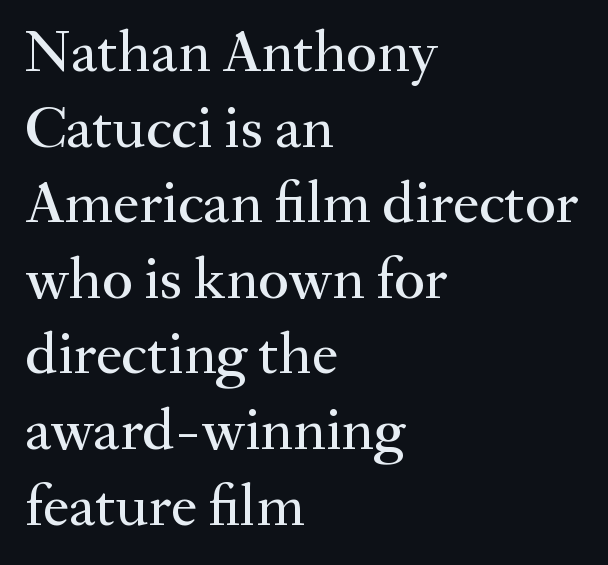
Does extra space separate the letters? No, they use regular spacing. The letters stand straight up with perfectly vertical stems. These lines stack with their left ends in a neat column. What kind of face is this? One with serifs. Has an underline been added? It has not. Proportional: the letters do not fall into vertical columns.
